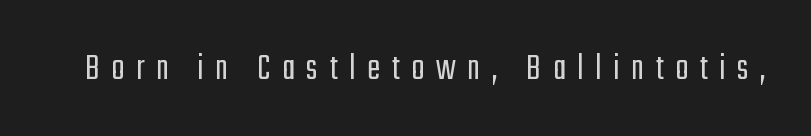
{"serif": "no", "italic": "no", "bold": "no", "weight": "light", "width": "condensed", "stroke_contrast": "low", "x_height": "medium", "monospaced": "no", "underline": "no", "letter_spacing": "wide", "letter_spacing_em": 0.3, "glyph_px": 39}
